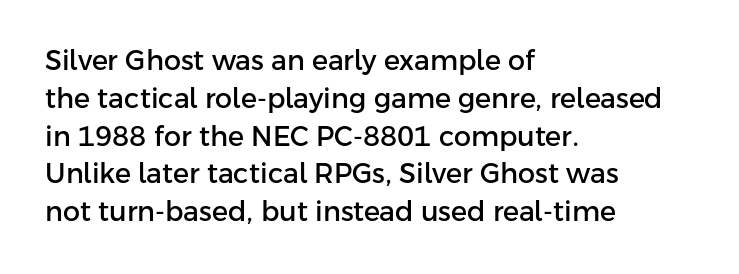
Q: Is the text italic (slanted)? A: No, it is upright.
Q: Is the text underlined? A: No.
Q: How is the paragraph aligned? A: Left-aligned.
Q: Is the spacing between letters normal or unusually wide? A: Normal.
Q: Is the spacing between lines tight, normal or loose? A: Normal.
